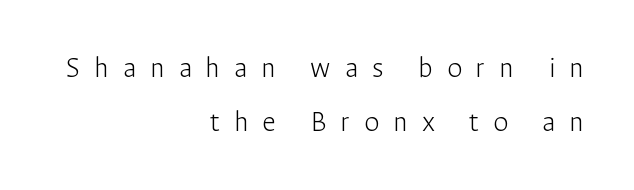
Q: Is the text bold? A: No.
Q: Is the text italic (slanted)? A: No, it is upright.
Q: Is the typeface a serif or a sans-serif typeface? A: Sans-serif.
Q: Is the text underlined? A: No.
Q: How is the paragraph aligned? A: Right-aligned.
Q: Is the spacing between letters normal or unusually wide? A: Unusually wide.
Q: Width (condensed, normal, or wide)? A: Normal.
Q: Stroke contrast? A: Low.
Q: x-height? A: Medium.
Q: Monospaced? A: No.
